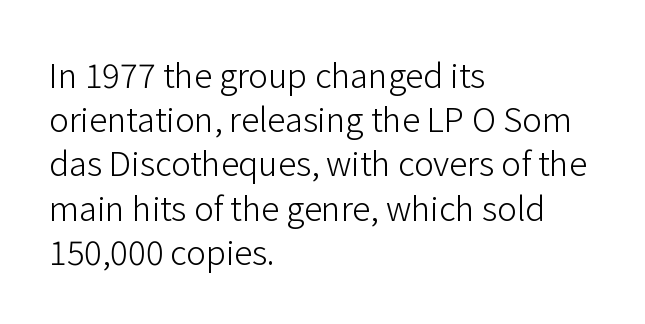
{"serif": "no", "italic": "no", "bold": "no", "weight": "light", "width": "normal", "stroke_contrast": "low", "x_height": "medium", "monospaced": "no", "underline": "no", "align": "left", "line_spacing": "normal", "line_spacing_ratio": 1.34, "letter_spacing": "normal", "letter_spacing_em": 0.0, "glyph_px": 33}
